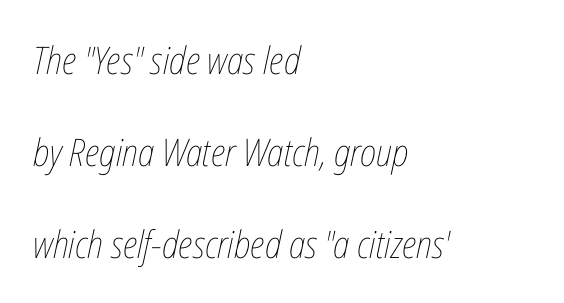
Q: Is the text bold? A: No.
Q: Is the text italic (slanted)? A: Yes, it leans right by about 12 degrees.
Q: Is the text underlined? A: No.
Q: How is the paragraph aligned? A: Left-aligned.
Q: Is the spacing between letters normal or unusually wide? A: Normal.
Q: Is the spacing between lines tight, normal or loose? A: Loose.
Q: Width (condensed, normal, or wide)? A: Condensed.
Q: Stroke contrast? A: Low.
Q: x-height? A: Medium.
Q: Monospaced? A: No.
